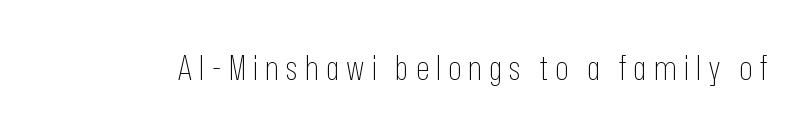
{"serif": "no", "italic": "no", "bold": "no", "weight": "thin", "width": "condensed", "stroke_contrast": "low", "x_height": "medium", "monospaced": "no", "underline": "no", "letter_spacing": "wide", "letter_spacing_em": 0.2, "glyph_px": 35}
